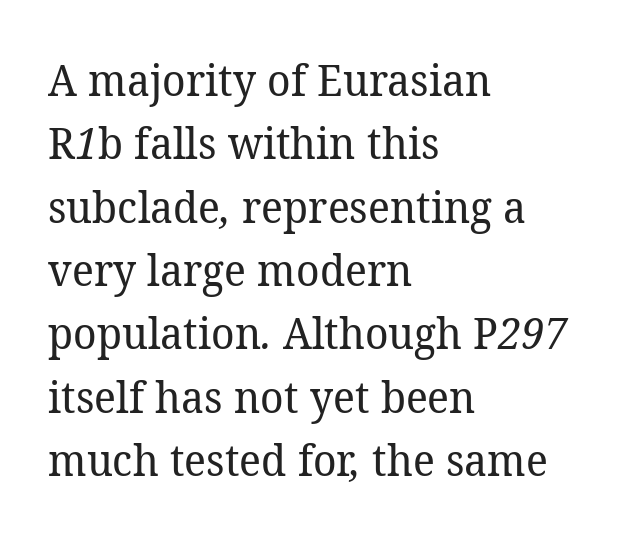
Q: Is the text bold? A: No.
Q: Is the typeface a serif or a sans-serif typeface? A: Serif.
Q: Is the text underlined? A: No.
Q: How is the paragraph aligned? A: Left-aligned.
Q: Is the spacing between letters normal or unusually wide? A: Normal.
Q: Is the spacing between lines tight, normal or loose? A: Normal.
Q: Width (condensed, normal, or wide)? A: Normal.
Q: Stroke contrast? A: Low.
Q: x-height? A: Medium.
Q: Monospaced? A: No.
